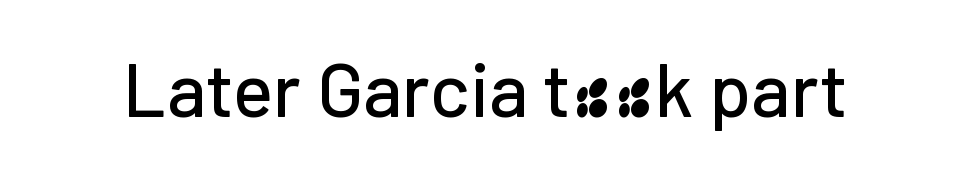
The image shows 76 px sans-serif type, upright; set normal letter spacing, not underlined; low stroke contrast and a medium x-height.
